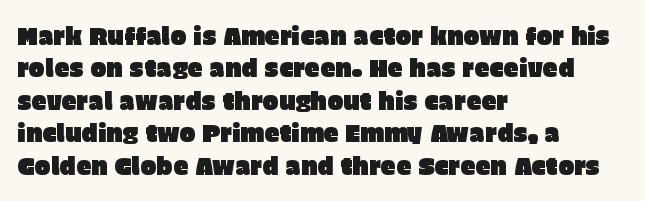
{"italic": "no", "underline": "no", "align": "left", "line_spacing": "normal", "line_spacing_ratio": 1.35, "letter_spacing": "normal", "letter_spacing_em": 0.0, "glyph_px": 24}
